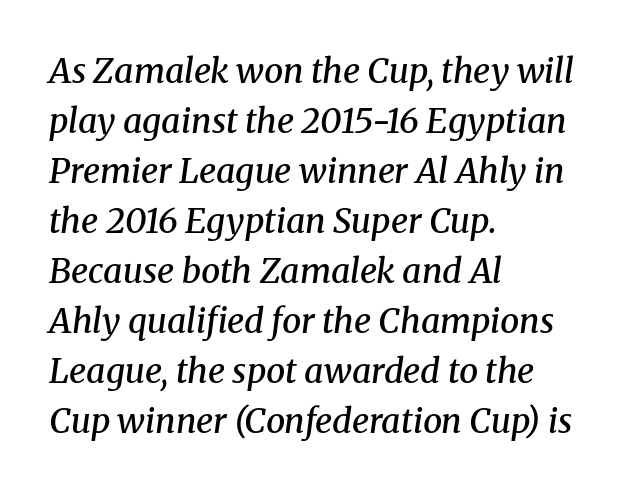
The image shows 34 px semibold serif type, italic (leaning right); set left-aligned, normal line spacing (1.47x), normal letter spacing, not underlined; medium stroke contrast and a medium x-height.
